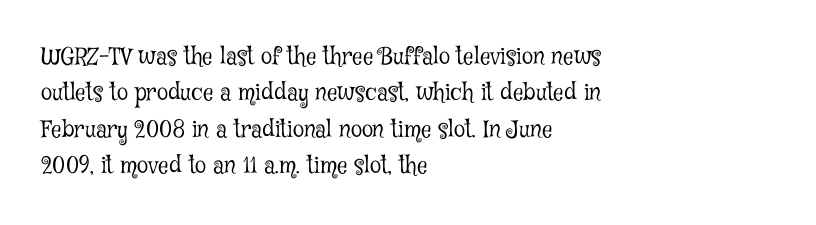
Q: Is the text bold? A: No.
Q: Is the text italic (slanted)? A: No, it is upright.
Q: Is the text underlined? A: No.
Q: How is the paragraph aligned? A: Left-aligned.
Q: Is the spacing between letters normal or unusually wide? A: Normal.
Q: Is the spacing between lines tight, normal or loose? A: Normal.
